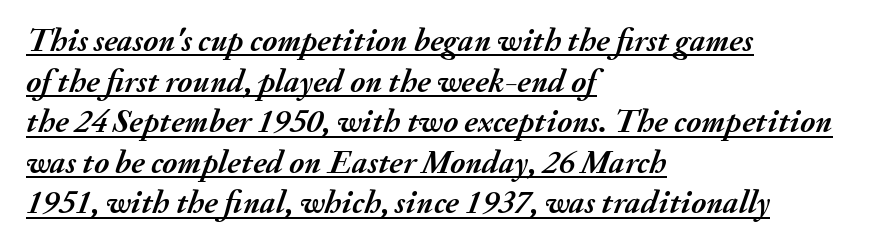
Compared with a centered layout, this one pins lines to the left instead. Note the varied advance widths — an 'i' is clearly narrower than an 'm'. A rule runs beneath these lines of type. Tall strokes in this sample are angled rather than plumb.
